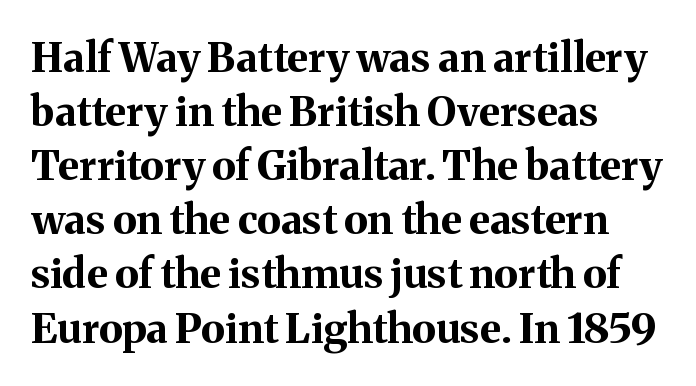
The image shows 41 px bold serif type, upright; set left-aligned, normal line spacing (1.32x), normal letter spacing, not underlined; medium stroke contrast and a medium x-height.
